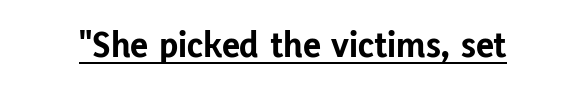
The image shows 38 px bold sans-serif type, upright; set normal letter spacing, underlined; low stroke contrast and a medium x-height.
